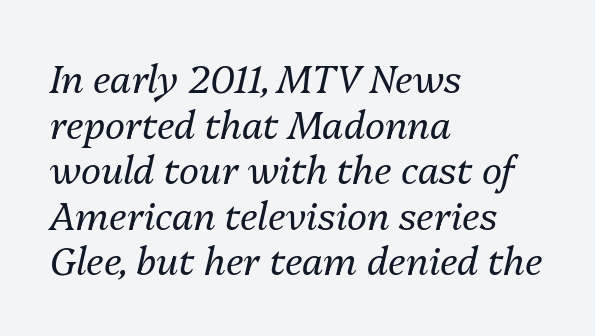
{"italic": "yes", "lean": "right", "slant_degrees": 13, "bold": "no", "weight": "regular", "width": "normal", "stroke_contrast": "medium", "x_height": "medium", "monospaced": "no", "underline": "no", "align": "left", "line_spacing_ratio": 1.2, "letter_spacing": "normal", "letter_spacing_em": 0.0, "glyph_px": 38}
